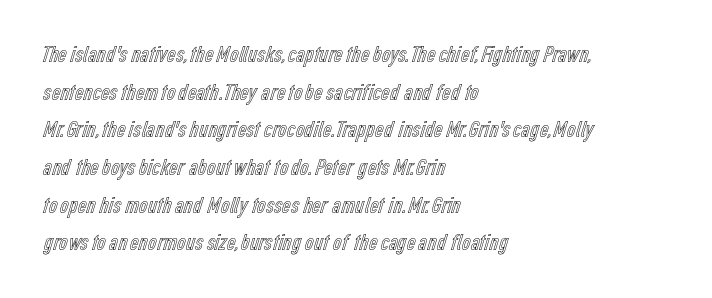
{"underline": "no", "align": "left", "line_spacing": "normal", "line_spacing_ratio": 1.57, "letter_spacing": "normal", "letter_spacing_em": 0.0, "glyph_px": 24}
